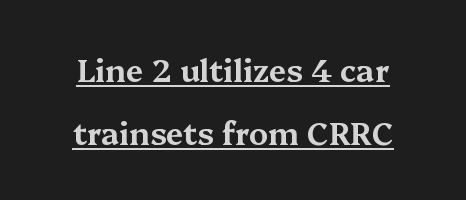
Small tapered or slab feet sit at the stroke ends, so this counts as serif. Underlined type. Quick note: not italic, upright. Do the characters align in a grid? No, the font is proportional. Notice the wide empty band between every row — that's loose leading. This rendering leaves character spacing at its baseline value.
